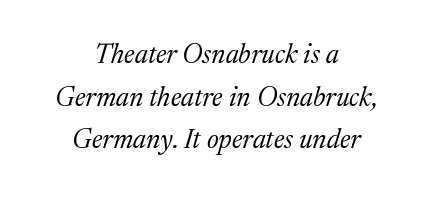
Weight: in the light-to-regular range. Short and long lines alike share a common midpoint. Students, observe: this is what conventionally led text looks like. Words float on clear page, feet unadorned.
